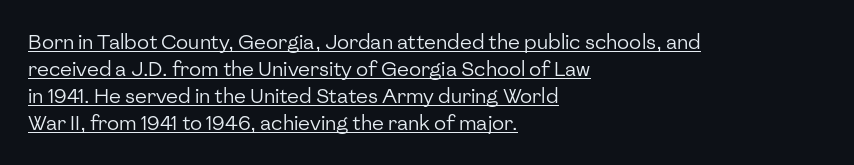
The image shows 20 px text type, upright; set left-aligned, normal line spacing (1.35x), normal letter spacing, underlined.
